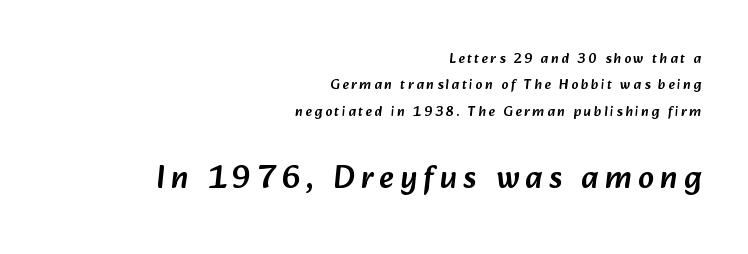
{"serif": "no", "width": "normal", "stroke_contrast": "low", "x_height": "medium", "monospaced": "no", "underline": "no", "align": "right", "line_spacing_ratio": 1.89, "larger_block": "second", "size_ratio": 2.29, "glyph_px": 32}
